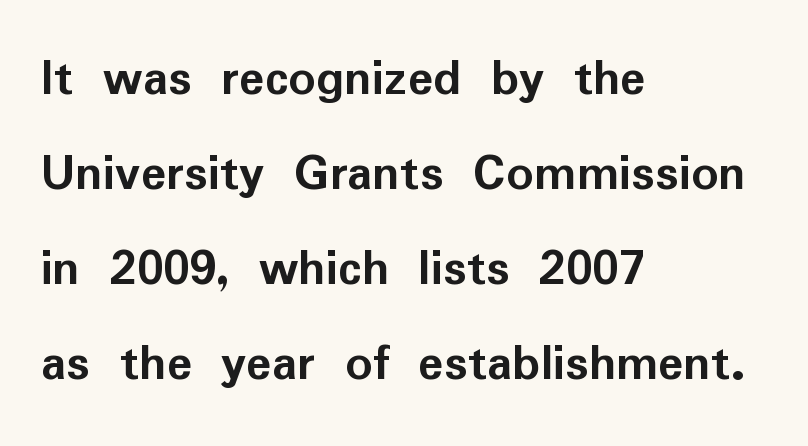
The image shows 53 px semibold sans-serif type, upright; set left-aligned, line spacing 1.79x, normal letter spacing, not underlined; low stroke contrast and a medium x-height.
